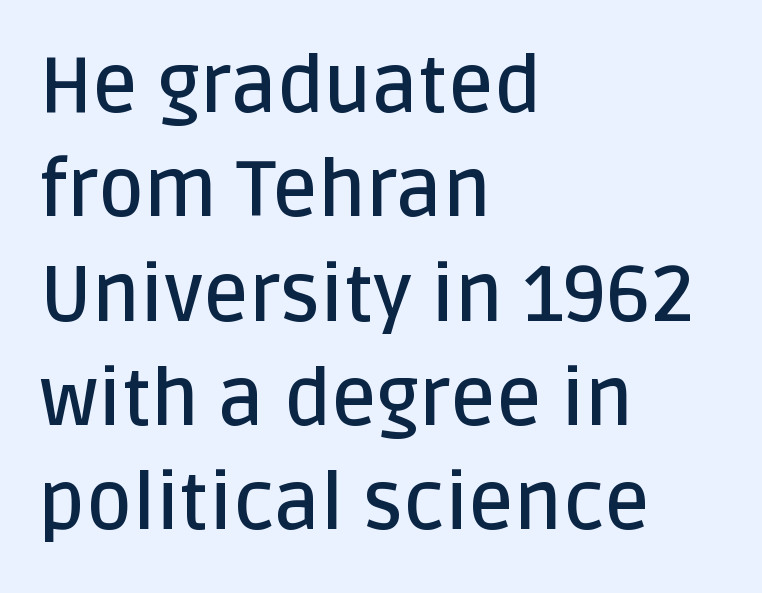
{"serif": "no", "italic": "no", "bold": "semi", "weight": "semibold", "width": "normal", "stroke_contrast": "low", "x_height": "large", "monospaced": "no", "underline": "no", "align": "left", "line_spacing": "normal", "line_spacing_ratio": 1.32, "letter_spacing": "normal", "letter_spacing_em": 0.0, "glyph_px": 79}
